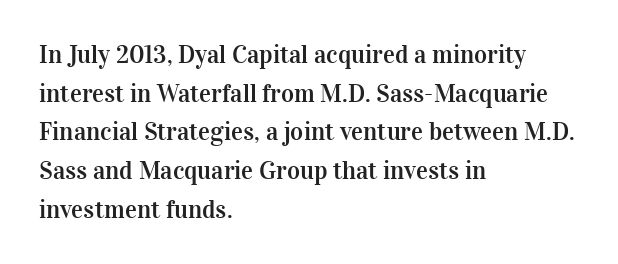
Inter-character spacing is left at the font's built-in metrics. Quick note: underline off. Horizontal alignment here is leftward, the default for most running prose. Posture: vertical. Line spacing here is normal.
